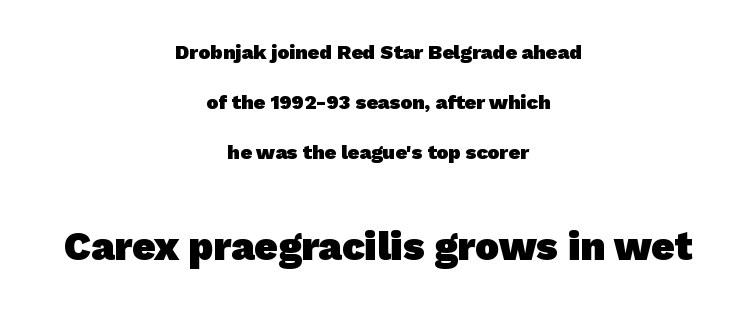
Q: Is the text bold? A: Yes.
Q: Is the typeface a serif or a sans-serif typeface? A: Sans-serif.
Q: Is the text underlined? A: No.
Q: How is the paragraph aligned? A: Centered.
Q: Is the spacing between letters normal or unusually wide? A: Normal.
Q: Is the spacing between lines tight, normal or loose? A: Loose.
Q: Which block of text is set in a larger size, the first (top) or the second (bottom)? A: The second (bottom) one.
Q: Width (condensed, normal, or wide)? A: Normal.
Q: Stroke contrast? A: Low.
Q: x-height? A: Medium.
Q: Monospaced? A: No.
